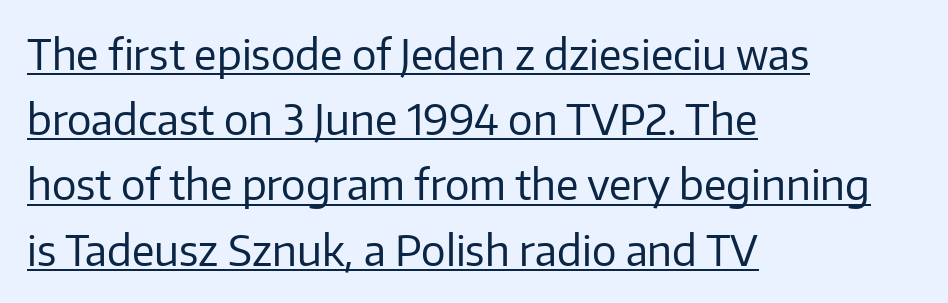
Q: Is the text bold? A: No.
Q: Is the text italic (slanted)? A: No, it is upright.
Q: Is the typeface a serif or a sans-serif typeface? A: Sans-serif.
Q: Is the text underlined? A: Yes.
Q: How is the paragraph aligned? A: Left-aligned.
Q: Is the spacing between letters normal or unusually wide? A: Normal.
Q: Is the spacing between lines tight, normal or loose? A: Normal.
Q: Width (condensed, normal, or wide)? A: Normal.
Q: Stroke contrast? A: Low.
Q: x-height? A: Medium.
Q: Monospaced? A: No.
